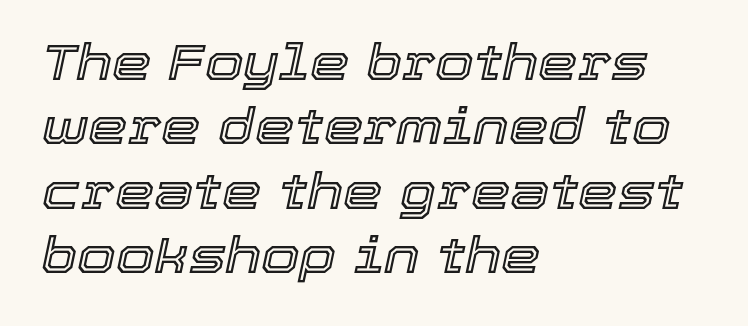
{"italic": "yes", "lean": "right", "slant_degrees": 12, "width": "normal", "x_height": "medium", "monospaced": "no", "underline": "no", "align": "left", "line_spacing": "normal", "line_spacing_ratio": 1.29, "letter_spacing": "normal", "letter_spacing_em": 0.0, "glyph_px": 50}
